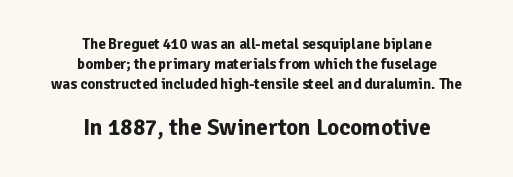
The image shows 23 px bold type, upright; set centered, normal line spacing (1.35x), normal letter spacing, not underlined; the second (bottom) block is 1.53x larger.
